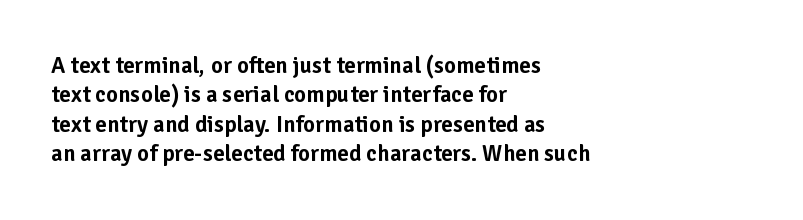
{"italic": "no", "underline": "no", "align": "left", "line_spacing": "normal", "line_spacing_ratio": 1.28, "letter_spacing": "normal", "letter_spacing_em": 0.0, "glyph_px": 23}
